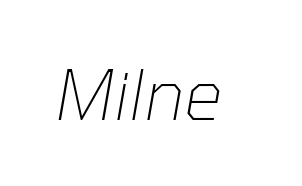
Q: Is the text bold? A: No.
Q: Is the text italic (slanted)? A: Yes, it leans right by about 10 degrees.
Q: Is the text underlined? A: No.
Q: Is the spacing between letters normal or unusually wide? A: Normal.
Q: Width (condensed, normal, or wide)? A: Normal.
Q: Stroke contrast? A: Low.
Q: x-height? A: Medium.
Q: Monospaced? A: No.
